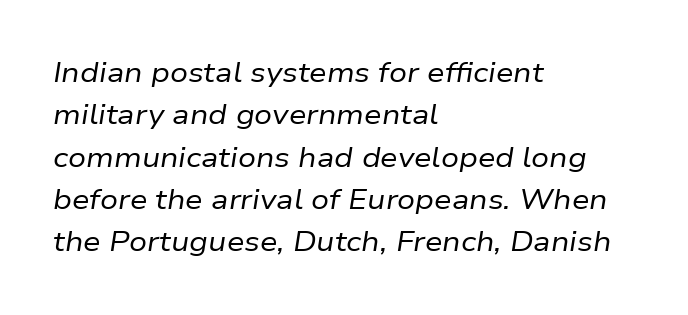
The face used here is rendered with its standard letterfit. Decoration check: the copy has no underline. Is the stroke heavy? The answer is a plain regular-or-lighter. Layout note: lines flush left.
